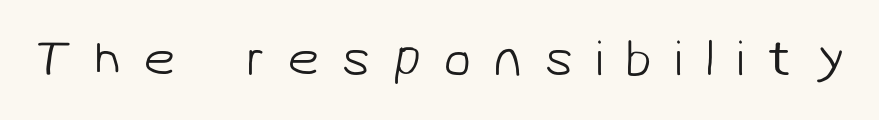
The specimen omits any rule beneath the text block's lines. Observe the wide spacing: letters keep a clear distance from each other. I'd call this a sans setting — the letters go barefoot. These lines are rendered in a variable-pitch font. Weight: regular or lighter.
